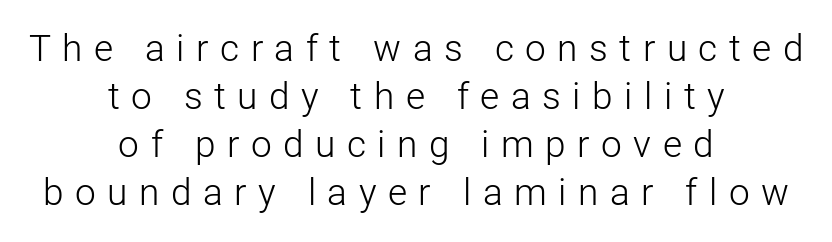
{"serif": "no", "italic": "no", "bold": "no", "weight": "light", "width": "normal", "stroke_contrast": "low", "x_height": "medium", "monospaced": "no", "underline": "no", "align": "center", "line_spacing": "normal", "line_spacing_ratio": 1.3, "letter_spacing": "wide", "letter_spacing_em": 0.31, "glyph_px": 37}
